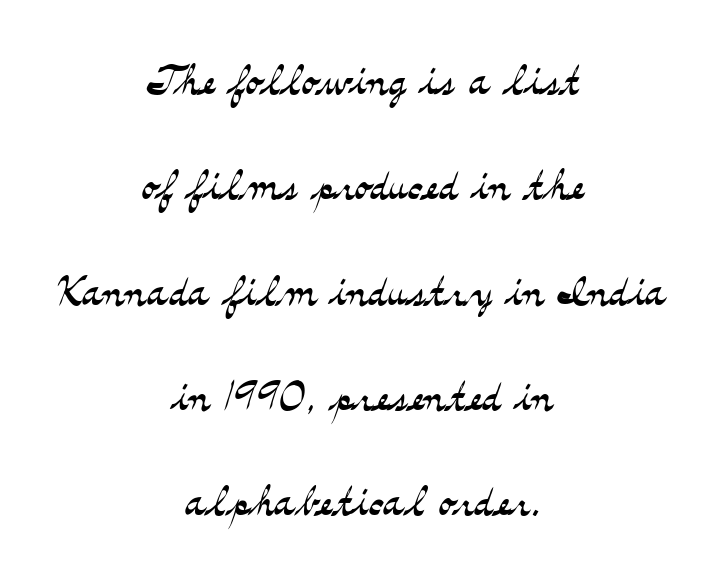
Little horizontal feet cap the strokes, marking this as serif type. In terms of letterspacing, this is plain default setting. This rendering features lettering with no underline.
